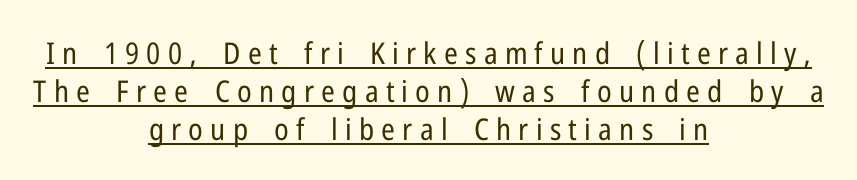
The image shows 30 px regular-weight, condensed sans-serif type, upright; set centered, normal line spacing (1.26x), unusually wide letter spacing (+0.24 em), underlined; low stroke contrast and a medium x-height.
